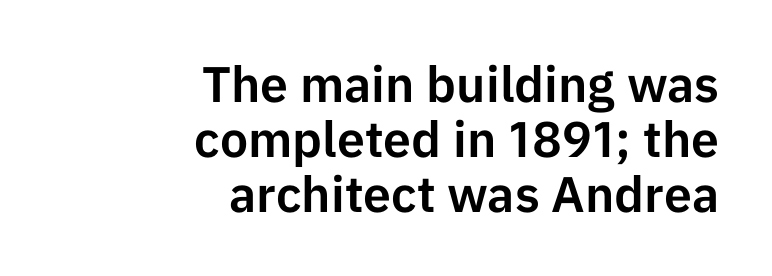
{"serif": "no", "italic": "no", "width": "normal", "stroke_contrast": "low", "x_height": "medium", "monospaced": "no", "underline": "no", "align": "right", "line_spacing": "tight", "line_spacing_ratio": 1.1, "letter_spacing": "normal", "letter_spacing_em": 0.0, "glyph_px": 50}
